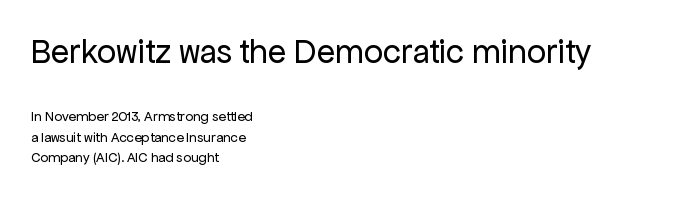
{"serif": "no", "italic": "no", "bold": "no", "weight": "regular", "width": "normal", "stroke_contrast": "low", "x_height": "medium", "monospaced": "no", "underline": "no", "align": "left", "line_spacing": "normal", "line_spacing_ratio": 1.45, "letter_spacing": "normal", "letter_spacing_em": 0.0, "larger_block": "first", "size_ratio": 2.43, "glyph_px": 34}
